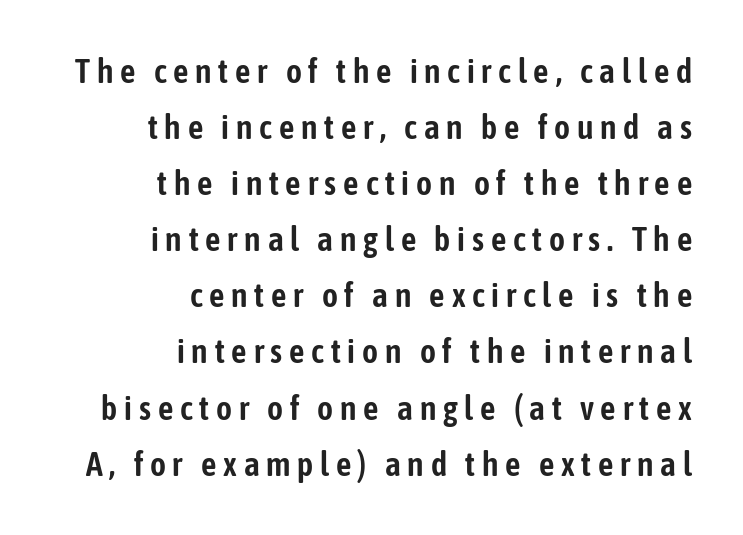
Designer's note — italics off, roman on. The face used here is rendered with a markedly widened letterfit. The passage shown is typed in a proportional face where columns would drift. Rule under the text: the space is simply empty. Right-aligned paragraph, ragged on the left.
